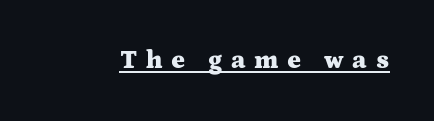
Q: Is the text bold? A: Yes.
Q: Is the text italic (slanted)? A: No, it is upright.
Q: Is the text underlined? A: Yes.
Q: Is the spacing between letters normal or unusually wide? A: Unusually wide.
